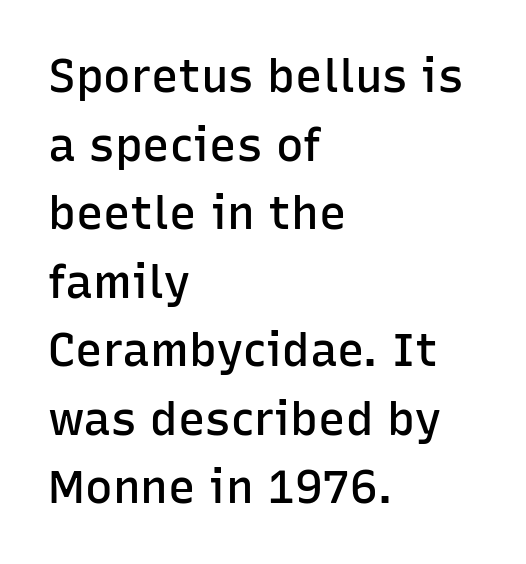
{"serif": "no", "italic": "no", "bold": "semi", "weight": "semibold", "width": "normal", "stroke_contrast": "low", "x_height": "medium", "monospaced": "no", "underline": "no", "align": "left", "line_spacing": "normal", "line_spacing_ratio": 1.49, "letter_spacing": "normal", "letter_spacing_em": 0.0, "glyph_px": 46}
